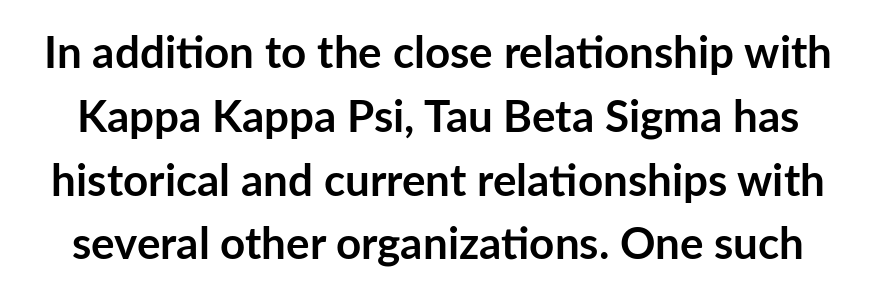
Q: Is the text bold? A: Yes.
Q: Is the text italic (slanted)? A: No, it is upright.
Q: Is the typeface a serif or a sans-serif typeface? A: Sans-serif.
Q: Is the text underlined? A: No.
Q: Is the spacing between letters normal or unusually wide? A: Normal.
Q: Is the spacing between lines tight, normal or loose? A: Normal.
Q: Width (condensed, normal, or wide)? A: Normal.
Q: Stroke contrast? A: Low.
Q: x-height? A: Medium.
Q: Monospaced? A: No.
